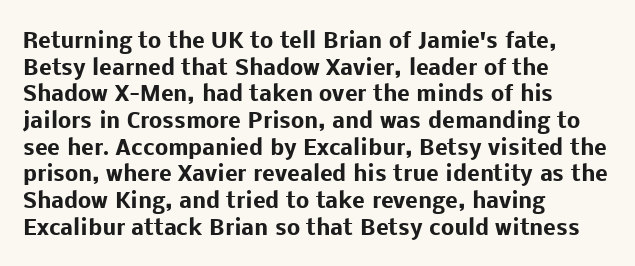
Q: Is the text bold? A: Yes.
Q: Is the text italic (slanted)? A: No, it is upright.
Q: Is the text underlined? A: No.
Q: How is the paragraph aligned? A: Left-aligned.
Q: Is the spacing between letters normal or unusually wide? A: Normal.
Q: Is the spacing between lines tight, normal or loose? A: Normal.
